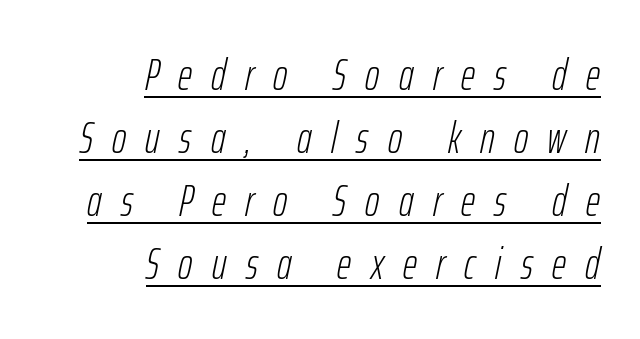
{"italic": "yes", "lean": "right", "slant_degrees": 12, "bold": "no", "weight": "light", "width": "condensed", "stroke_contrast": "low", "x_height": "medium", "monospaced": "no", "underline": "yes", "align": "right", "line_spacing": "normal", "line_spacing_ratio": 1.43, "letter_spacing": "wide", "letter_spacing_em": 0.44, "glyph_px": 44}
